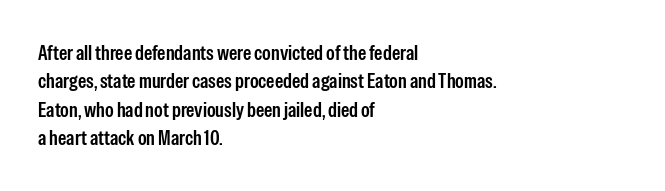
The image shows 21 px text type, upright; set left-aligned, normal line spacing (1.35x), normal letter spacing, not underlined.
